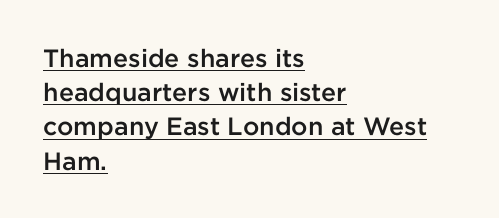
This sample uses an upright cut, with every glyph sitting square on the baseline. This is moderately heavy type, rendered in semibold. Students, note that the glyphs here touch the page at normal intervals. Normally led — the rows are evenly, conventionally spaced. This is underlined copy, the kind a proofreader might mark for attention. A student would call this left alignment; a typographer would say flush left, rag right.
